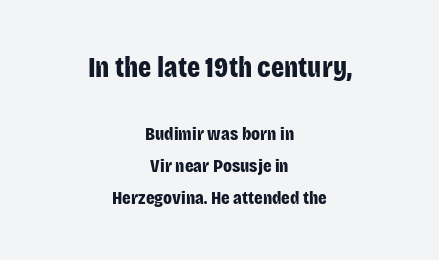
Lines of text with bare space underneath. Stroke thickness is high; the sample reads as a true bold. The first block has been scaled up relative to the second. Proportional: the letters do not fall into vertical columns. The paragraph shown floats in the horizontal middle.
